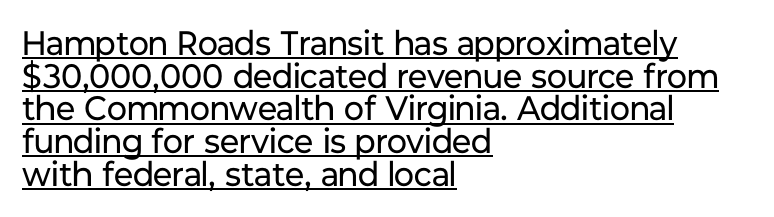
I'd call this a sans setting — the letters go barefoot. Compared with typical body copy, the letter spacing here is the same. Each line starts at the same left margin while the right side varies. Italic: no, the glyphs are upright roman. A typesetter would call this leading minimal, almost set solid. The weight tops out at a normal text grade.
